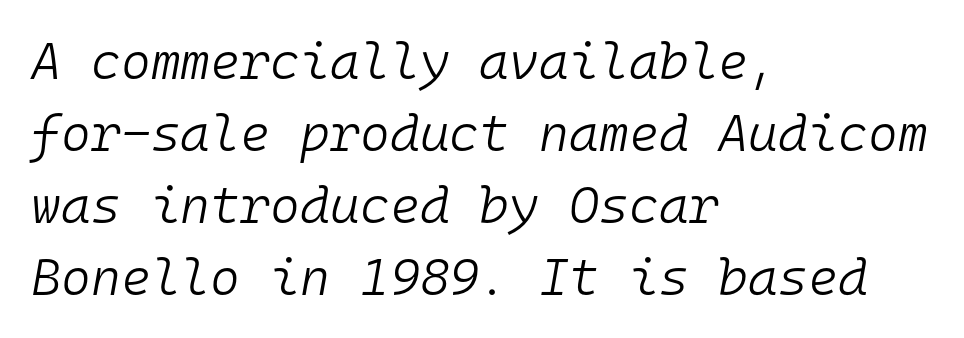
{"italic": "yes", "lean": "right", "slant_degrees": 10, "bold": "no", "weight": "light", "width": "normal", "stroke_contrast": "low", "x_height": "medium", "monospaced": "yes", "underline": "no", "align": "left", "line_spacing": "normal", "line_spacing_ratio": 1.41, "letter_spacing": "normal", "letter_spacing_em": 0.0, "glyph_px": 51}
